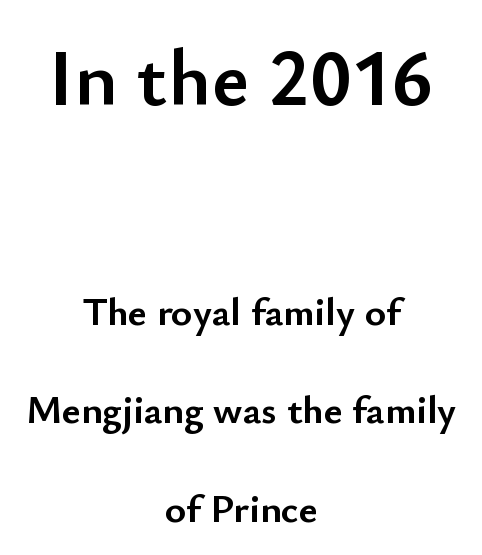
Q: Is the text bold? A: Yes.
Q: Is the text italic (slanted)? A: No, it is upright.
Q: Is the typeface a serif or a sans-serif typeface? A: Sans-serif.
Q: Is the text underlined? A: No.
Q: How is the paragraph aligned? A: Centered.
Q: Is the spacing between letters normal or unusually wide? A: Normal.
Q: Is the spacing between lines tight, normal or loose? A: Loose.
Q: Which block of text is set in a larger size, the first (top) or the second (bottom)? A: The first (top) one.
Q: Width (condensed, normal, or wide)? A: Normal.
Q: Stroke contrast? A: Low.
Q: x-height? A: Small.
Q: Monospaced? A: No.
